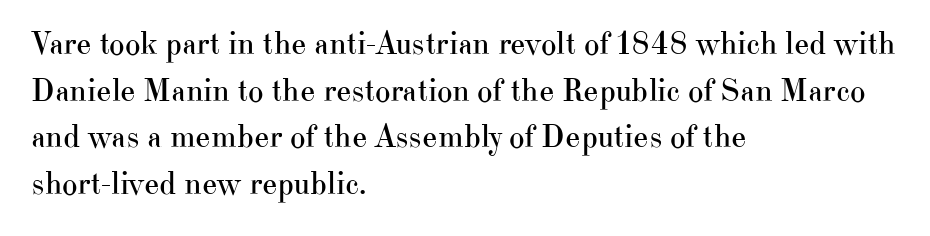
{"serif": "yes", "italic": "no", "bold": "no", "weight": "regular", "width": "normal", "stroke_contrast": "high", "x_height": "small", "monospaced": "no", "underline": "no", "align": "left", "line_spacing": "normal", "line_spacing_ratio": 1.41, "letter_spacing": "normal", "letter_spacing_em": 0.0, "glyph_px": 33}
